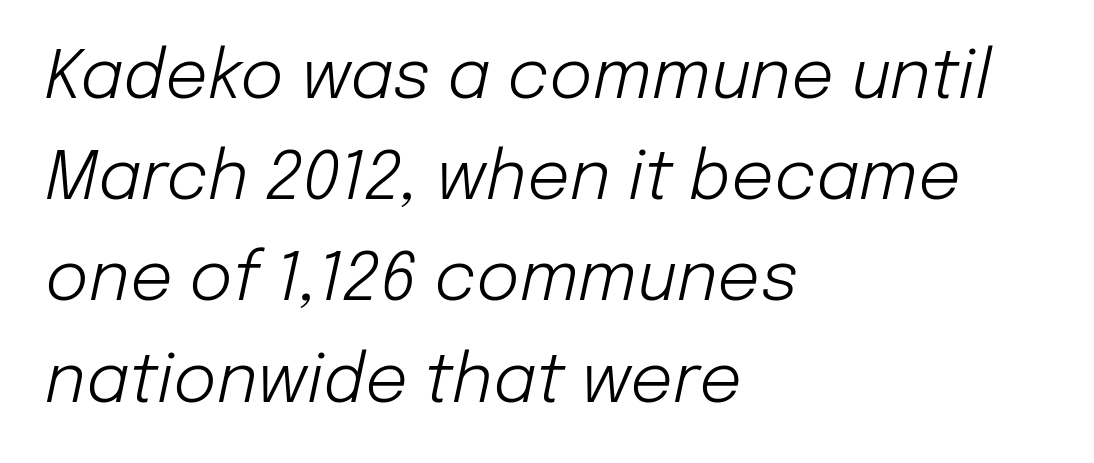
The glyphs look as if they've been sheared to an angle. The space directly below the letters is spotless. The letters sit at their default tracking, neither squeezed nor spread. Whoever set this chose a conventional vertical rhythm. A typesetter would call this proportional, since set widths differ per character. The rendering anchors every line to the left-hand side.
